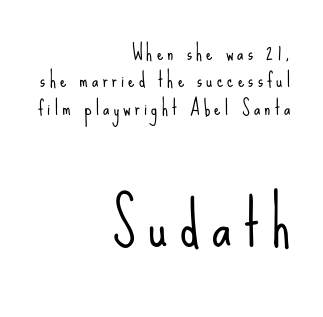
The image shows 61 px light, condensed sans-serif type, upright; set right-aligned, normal line spacing (1.37x), unusually wide letter spacing (+0.21 em), not underlined; the second (bottom) block is 3.05x larger; low stroke contrast and a small x-height.
